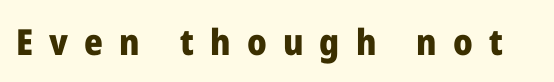
The image shows 36 px heavy sans-serif type, upright; set unusually wide letter spacing (+0.45 em), not underlined; low stroke contrast and a medium x-height.
